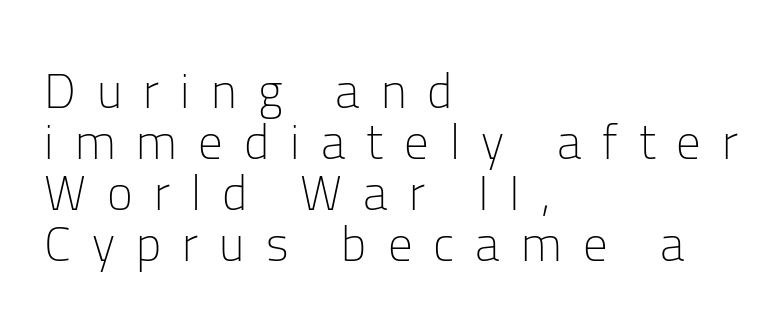
The image shows 49 px light sans-serif type, upright; set left-aligned, tight line spacing (1.04x), unusually wide letter spacing (+0.43 em), not underlined; low stroke contrast and a medium x-height.
